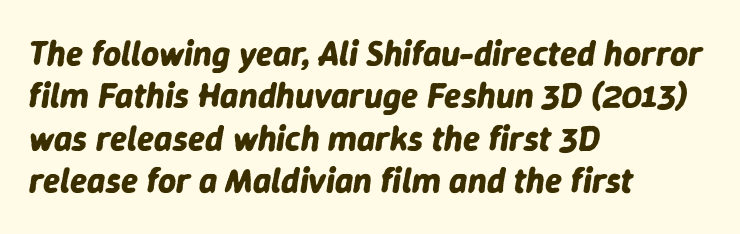
The image shows 35 px bold type, italic (leaning right); set left-aligned, line spacing 1.21x, normal letter spacing, not underlined; low stroke contrast and a medium x-height.
